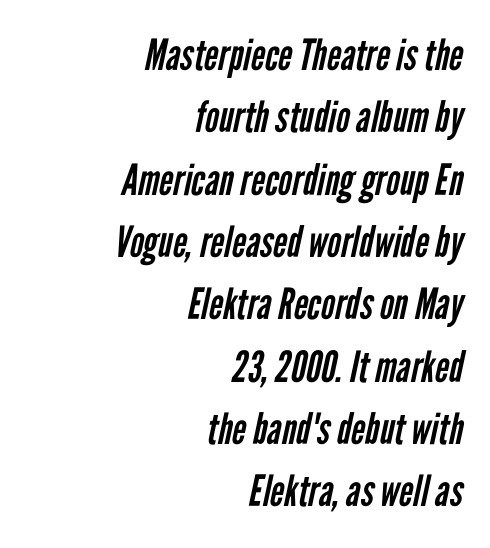
{"serif": "no", "bold": "no", "weight": "regular", "width": "condensed", "stroke_contrast": "low", "x_height": "medium", "monospaced": "no", "underline": "no", "align": "right", "line_spacing": "normal", "line_spacing_ratio": 1.45, "letter_spacing": "normal", "letter_spacing_em": 0.0, "glyph_px": 43}
